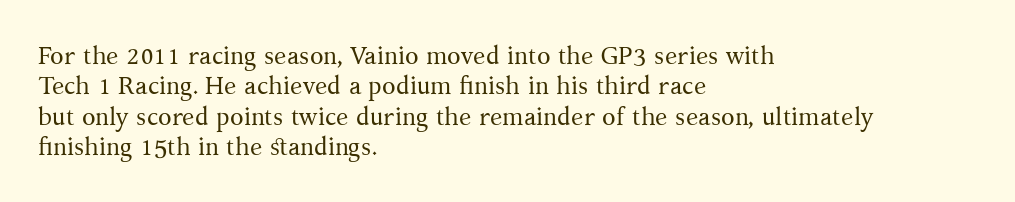
{"italic": "no", "bold": "no", "underline": "no", "align": "left", "line_spacing_ratio": 1.22, "letter_spacing": "normal", "letter_spacing_em": 0.0, "glyph_px": 25}
